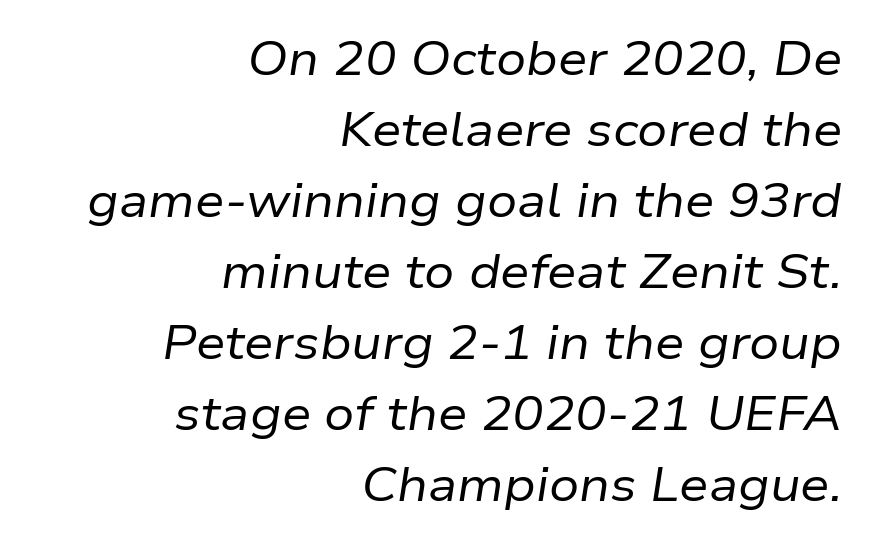
The image shows 47 px regular-weight type, italic (leaning right); set right-aligned, normal line spacing (1.51x), normal letter spacing, not underlined; low stroke contrast and a medium x-height.
